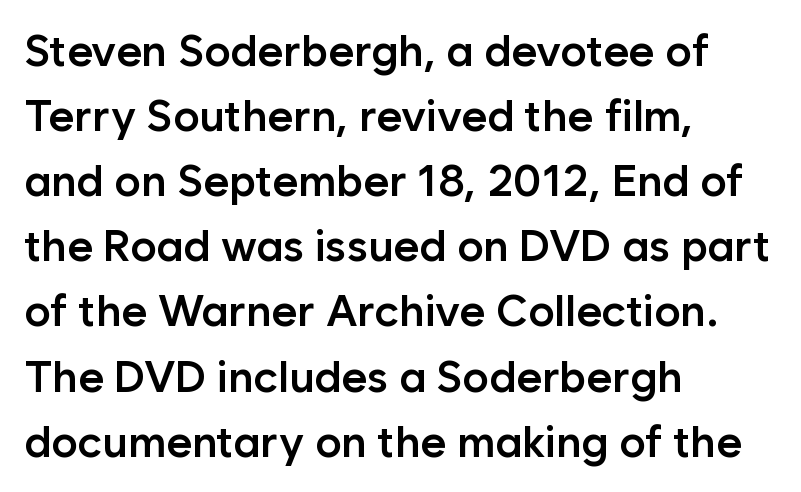
Q: Is the text bold? A: Semi-bold.
Q: Is the text italic (slanted)? A: No, it is upright.
Q: Is the typeface a serif or a sans-serif typeface? A: Sans-serif.
Q: Is the text underlined? A: No.
Q: How is the paragraph aligned? A: Left-aligned.
Q: Is the spacing between letters normal or unusually wide? A: Normal.
Q: Is the spacing between lines tight, normal or loose? A: Normal.
Q: Width (condensed, normal, or wide)? A: Normal.
Q: Stroke contrast? A: Low.
Q: x-height? A: Medium.
Q: Monospaced? A: No.
